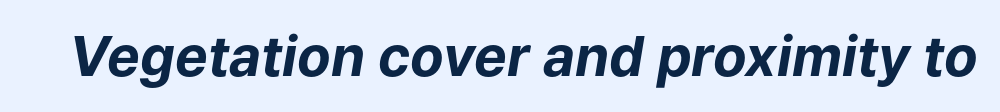
These lines carry a lot of weight — the face is fully bold. Words float on clear page, feet unadorned. Standard letterfit; no display-style spreading of the glyphs. In terms of posture, this sample is oblique. These lines are rendered in a variable-pitch font.
